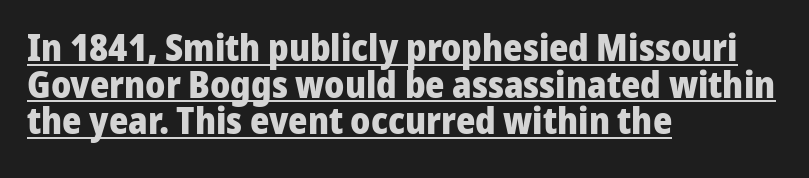
The image shows 37 px heavy sans-serif type, upright; set left-aligned, tight line spacing (0.99x), normal letter spacing, underlined; low stroke contrast and a medium x-height.
